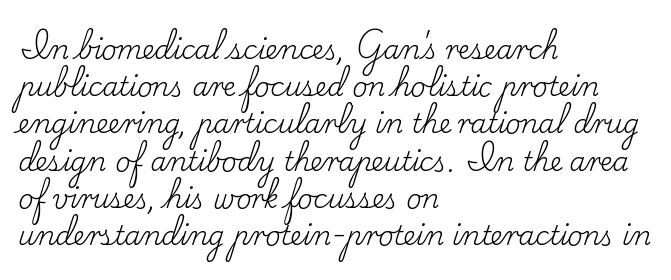
Q: Is the text bold? A: No.
Q: Is the text italic (slanted)? A: Yes.
Q: Is the text underlined? A: No.
Q: How is the paragraph aligned? A: Left-aligned.
Q: Is the spacing between letters normal or unusually wide? A: Normal.
Q: Is the spacing between lines tight, normal or loose? A: Normal.
